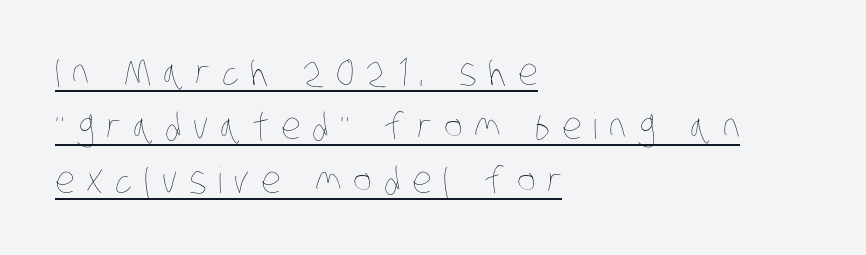
Q: Is the text bold? A: No.
Q: Is the text underlined? A: Yes.
Q: How is the paragraph aligned? A: Left-aligned.
Q: Is the spacing between letters normal or unusually wide? A: Unusually wide.
Q: Is the spacing between lines tight, normal or loose? A: Normal.
Q: Width (condensed, normal, or wide)? A: Condensed.
Q: Stroke contrast? A: Low.
Q: x-height? A: Large.
Q: Monospaced? A: No.
